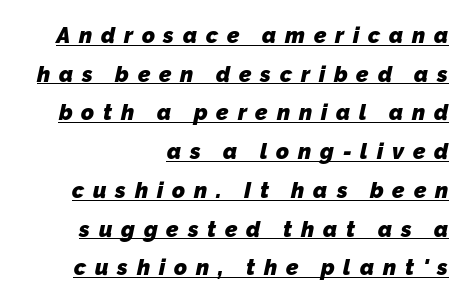
The image shows 22 px bold type; set right-aligned, line spacing 1.76x, unusually wide letter spacing (+0.4 em), underlined.
